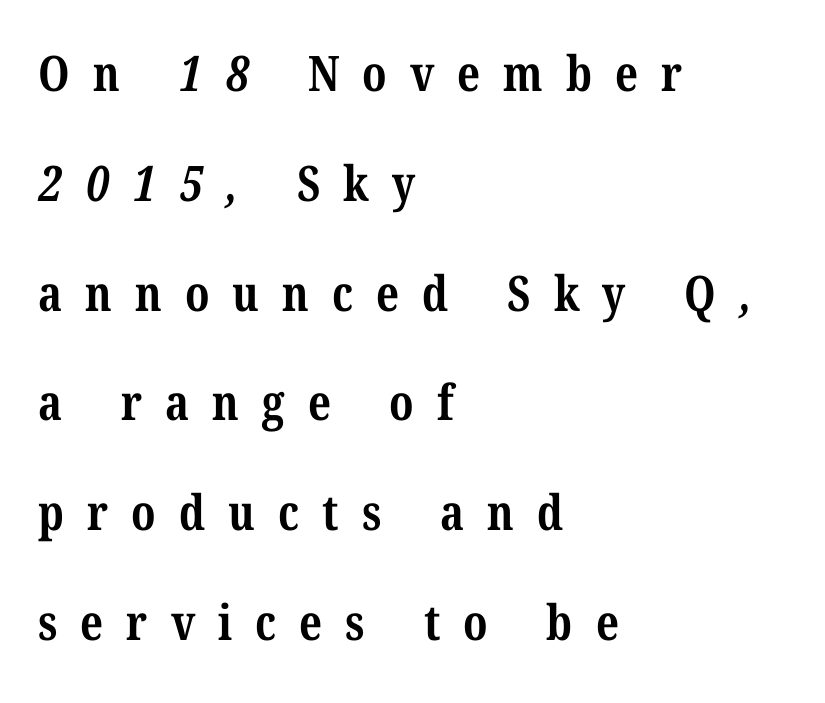
{"serif": "yes", "bold": "yes", "weight": "bold", "width": "condensed", "stroke_contrast": "medium", "x_height": "medium", "monospaced": "no", "underline": "no", "align": "left", "line_spacing": "loose", "line_spacing_ratio": 2.24, "letter_spacing": "wide", "letter_spacing_em": 0.47, "glyph_px": 49}
